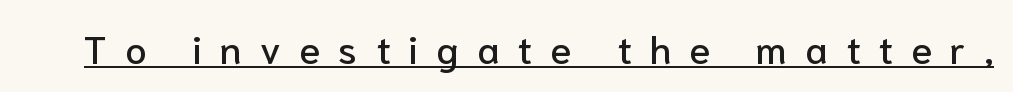
The image shows 39 px sans-serif type, upright; set unusually wide letter spacing (+0.46 em), underlined; low stroke contrast and a medium x-height.
